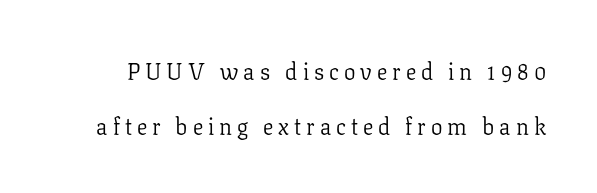
Q: Is the text bold? A: No.
Q: Is the text italic (slanted)? A: No, it is upright.
Q: Is the text underlined? A: No.
Q: Is the spacing between letters normal or unusually wide? A: Unusually wide.
Q: Is the spacing between lines tight, normal or loose? A: Loose.
